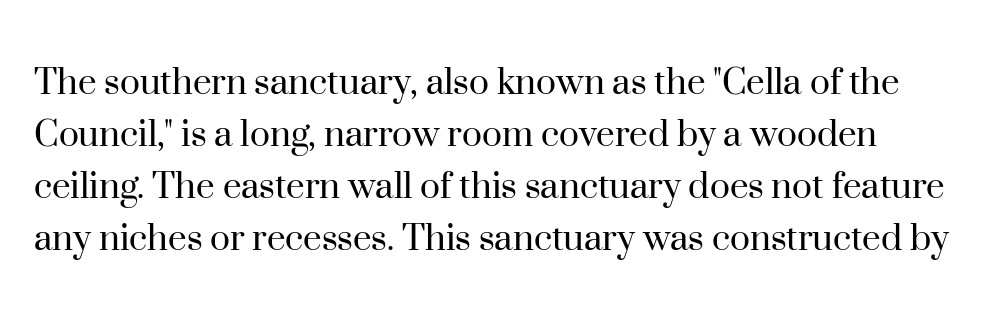
Descenders hang freely into open space. Short note: letters normally spaced. Letterform terminals end in serifs throughout the passage. Heaviness? Minimal to ordinary, like unemphasized prose. You could not count columns in this text — the font is proportionally spaced. A roman cut, with each character standing at attention.
